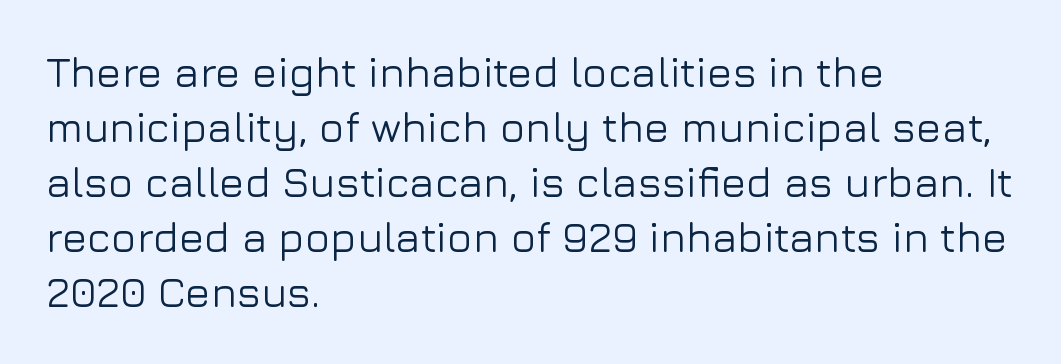
The image shows 42 px sans-serif type, upright; set left-aligned, normal line spacing (1.31x), normal letter spacing, not underlined; low stroke contrast and a medium x-height.
